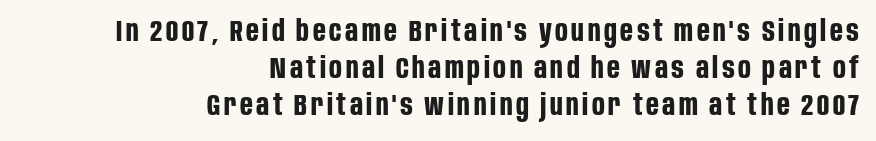
{"serif": "no", "italic": "no", "bold": "yes", "weight": "bold", "width": "condensed", "stroke_contrast": "low", "x_height": "large", "monospaced": "no", "underline": "no", "align": "right", "line_spacing_ratio": 1.24, "glyph_px": 30}
